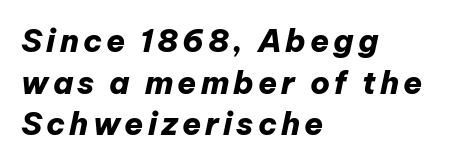
The image shows 31 px heavy type, italic (leaning right); set left-aligned, normal line spacing (1.34x), not underlined; low stroke contrast and a medium x-height.
